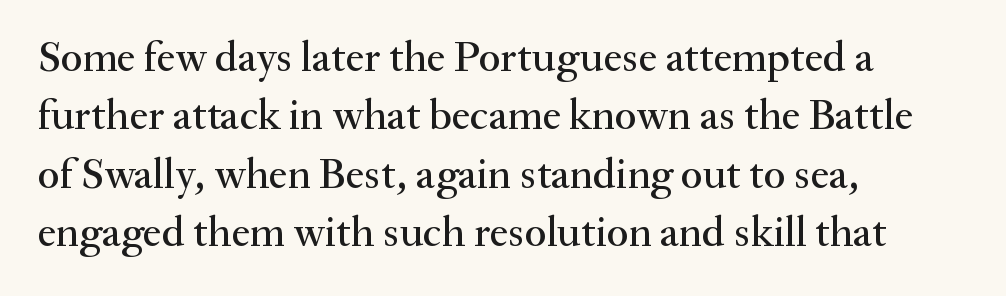
{"serif": "yes", "italic": "no", "width": "normal", "stroke_contrast": "medium", "x_height": "small", "monospaced": "no", "underline": "no", "align": "left", "line_spacing": "normal", "line_spacing_ratio": 1.36, "letter_spacing": "normal", "letter_spacing_em": 0.0, "glyph_px": 43}
